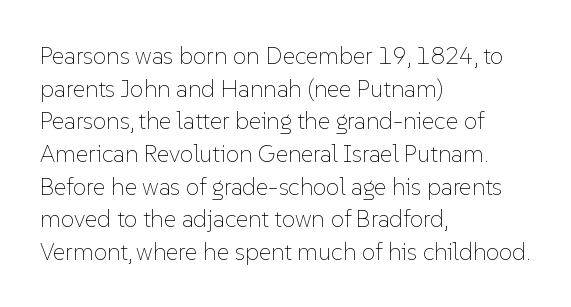
The image shows 24 px text type, upright; set left-aligned, normal line spacing (1.36x), normal letter spacing, not underlined.
